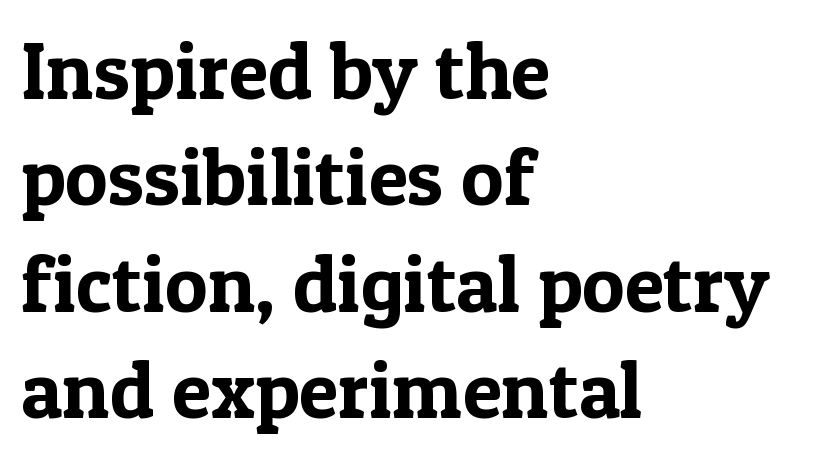
{"serif": "yes", "italic": "no", "width": "normal", "x_height": "medium", "monospaced": "no", "underline": "no", "align": "left", "line_spacing": "normal", "line_spacing_ratio": 1.33, "letter_spacing": "normal", "letter_spacing_em": 0.0, "glyph_px": 80}
